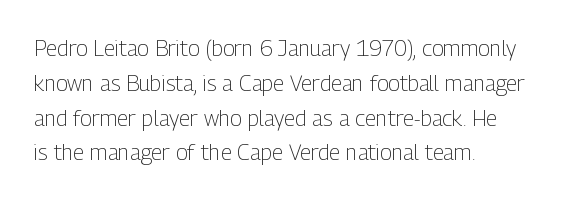
Q: Is the text bold? A: No.
Q: Is the text italic (slanted)? A: No, it is upright.
Q: Is the text underlined? A: No.
Q: How is the paragraph aligned? A: Left-aligned.
Q: Is the spacing between letters normal or unusually wide? A: Normal.
Q: Is the spacing between lines tight, normal or loose? A: Normal.
